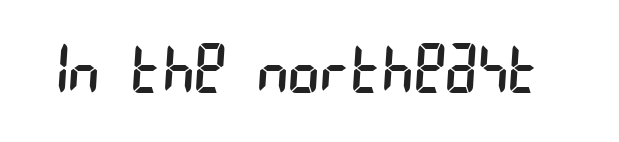
Classification — sans serif. The area under the type is left untouched. Heft: none added — not bold. Look at the tracking — it's just the regular setting, nothing added.
